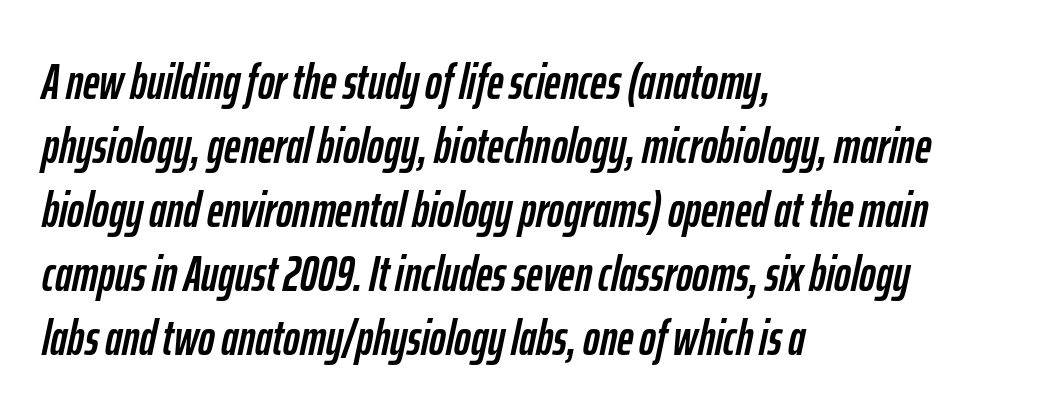
Q: Is the text italic (slanted)? A: Yes, it leans right by about 12 degrees.
Q: Is the text underlined? A: No.
Q: How is the paragraph aligned? A: Left-aligned.
Q: Is the spacing between letters normal or unusually wide? A: Normal.
Q: Is the spacing between lines tight, normal or loose? A: Normal.
Q: Width (condensed, normal, or wide)? A: Condensed.
Q: Stroke contrast? A: Low.
Q: x-height? A: Medium.
Q: Monospaced? A: No.
